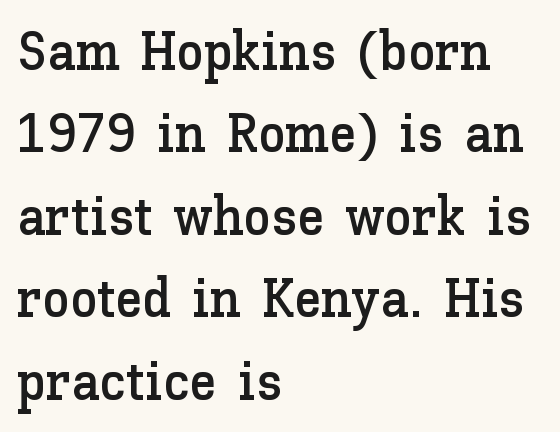
Spacing verdict: proportional, widths tailored to each character. Vertically, the passage feels balanced, rows spaced as you'd expect. Line beginnings align vertically; line endings do not. Clear beneath every line of the passage.
